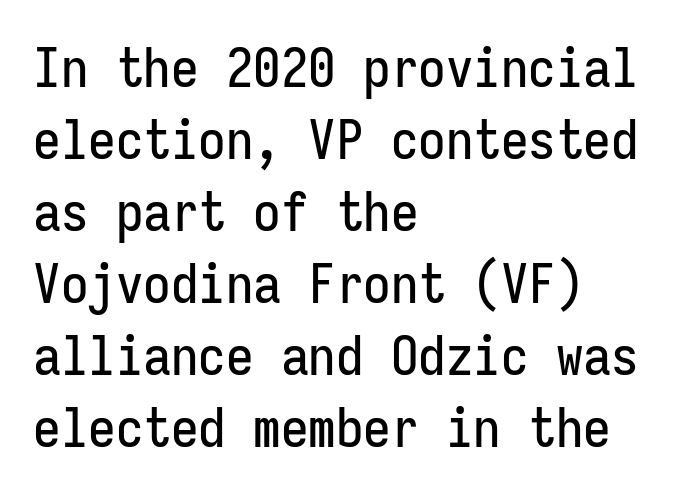
The lines are quadded left. Type style note: lacks serifs. Underline: absent. The tracking reads as untouched default to a designer's eye. The typography opts for an upright posture over an oblique one.
